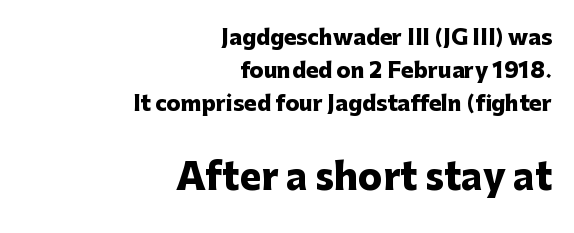
The image shows 36 px heavy sans-serif type, upright; set right-aligned, normal line spacing (1.58x), normal letter spacing, not underlined; the second (bottom) block is 1.71x larger; low stroke contrast and a medium x-height.
